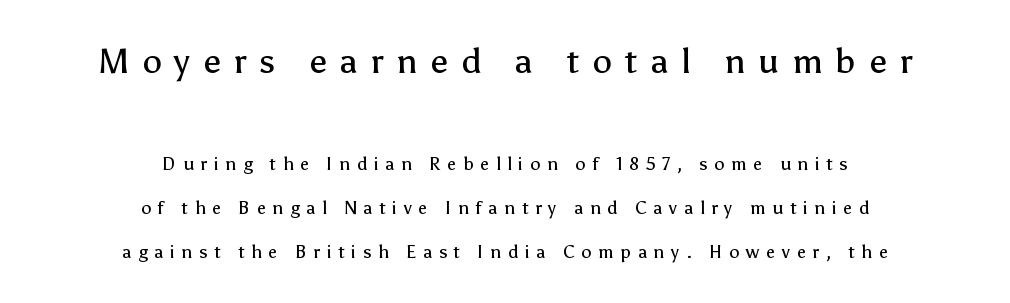
Top chunk: large. Bottom chunk: small. A light-to-regular cut is what we see here. You can tell from the bare stems that sans-serif type was used. A typesetter would mark this as roman, not italic.
